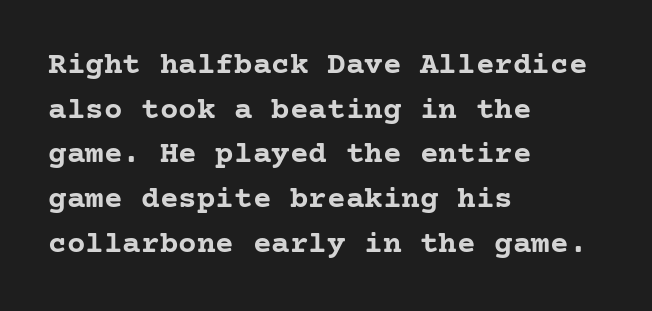
The image shows 31 px semibold serif type, upright; set left-aligned, normal line spacing (1.44x), normal letter spacing, not underlined; low stroke contrast and a medium x-height.
